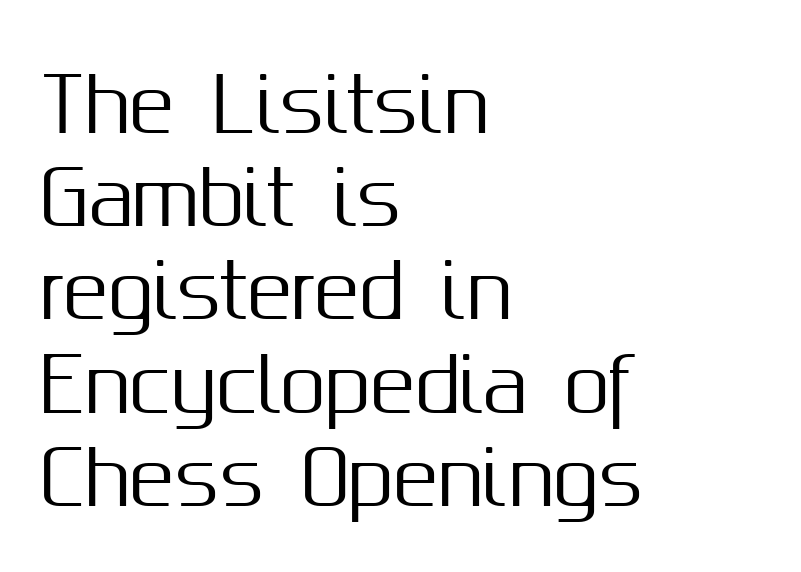
Q: Is the text italic (slanted)? A: No, it is upright.
Q: Is the typeface a serif or a sans-serif typeface? A: Sans-serif.
Q: Is the text underlined? A: No.
Q: How is the paragraph aligned? A: Left-aligned.
Q: Is the spacing between letters normal or unusually wide? A: Normal.
Q: Is the spacing between lines tight, normal or loose? A: Normal.
Q: Width (condensed, normal, or wide)? A: Normal.
Q: Stroke contrast? A: Medium.
Q: x-height? A: Medium.
Q: Monospaced? A: No.
